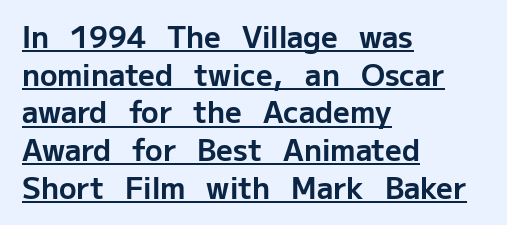
In terms of letterspacing, this is plain default setting. Caption: multi-line text, flush left, ragged right. Honestly, the underline is the first thing you notice here. Notice how the stems are strictly vertical — no italics here. In terms of leading, this rendering sits right in the middle. Compared with an ordinary text face, these strokes are far heavier — a full bold.
